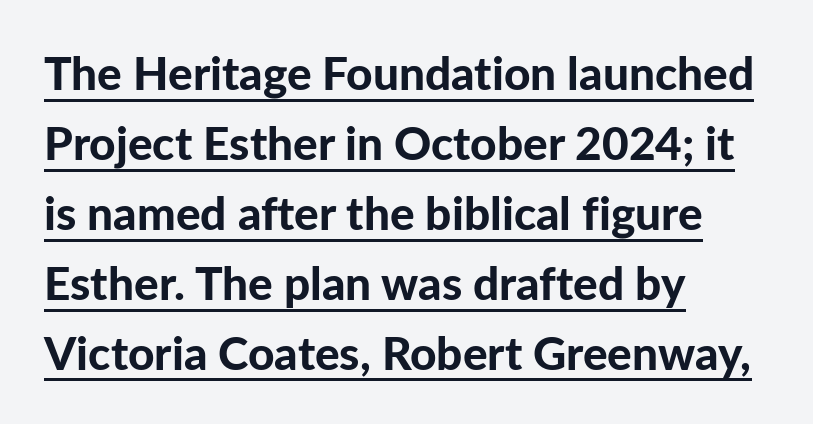
Q: Is the text bold? A: Yes.
Q: Is the text italic (slanted)? A: No, it is upright.
Q: Is the typeface a serif or a sans-serif typeface? A: Sans-serif.
Q: Is the text underlined? A: Yes.
Q: How is the paragraph aligned? A: Left-aligned.
Q: Is the spacing between letters normal or unusually wide? A: Normal.
Q: Is the spacing between lines tight, normal or loose? A: Normal.
Q: Width (condensed, normal, or wide)? A: Normal.
Q: Stroke contrast? A: Low.
Q: x-height? A: Medium.
Q: Monospaced? A: No.
